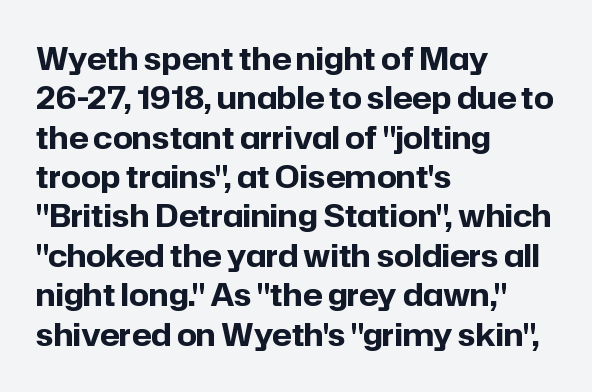
Q: Is the text bold? A: Yes.
Q: Is the text italic (slanted)? A: No, it is upright.
Q: Is the typeface a serif or a sans-serif typeface? A: Sans-serif.
Q: Is the text underlined? A: No.
Q: How is the paragraph aligned? A: Left-aligned.
Q: Is the spacing between letters normal or unusually wide? A: Normal.
Q: Is the spacing between lines tight, normal or loose? A: Normal.
Q: Width (condensed, normal, or wide)? A: Normal.
Q: Stroke contrast? A: Low.
Q: x-height? A: Medium.
Q: Monospaced? A: No.
